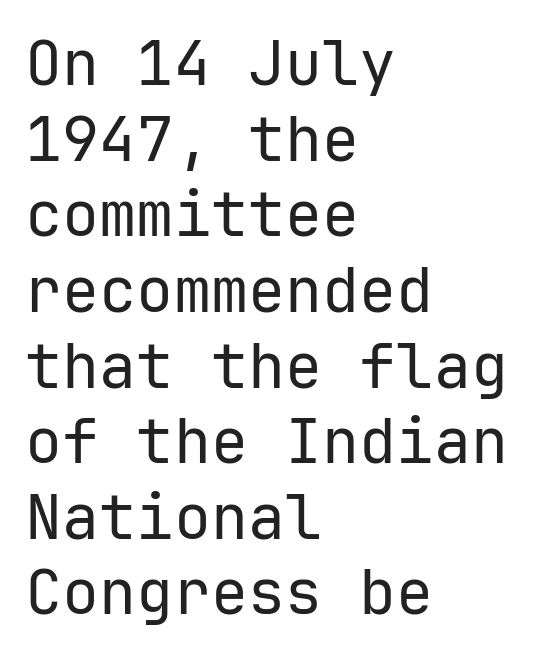
Q: Is the text bold? A: No.
Q: Is the text italic (slanted)? A: No, it is upright.
Q: Is the typeface a serif or a sans-serif typeface? A: Sans-serif.
Q: Is the text underlined? A: No.
Q: How is the paragraph aligned? A: Left-aligned.
Q: Is the spacing between letters normal or unusually wide? A: Normal.
Q: Width (condensed, normal, or wide)? A: Normal.
Q: Stroke contrast? A: Low.
Q: x-height? A: Medium.
